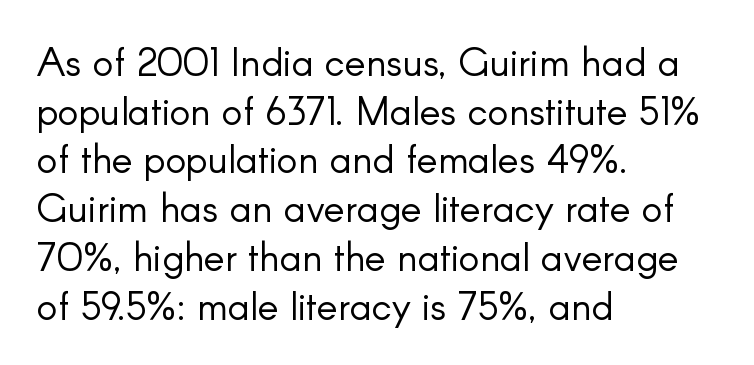
Q: Is the text bold? A: No.
Q: Is the text italic (slanted)? A: No, it is upright.
Q: Is the typeface a serif or a sans-serif typeface? A: Sans-serif.
Q: Is the text underlined? A: No.
Q: How is the paragraph aligned? A: Left-aligned.
Q: Is the spacing between letters normal or unusually wide? A: Normal.
Q: Is the spacing between lines tight, normal or loose? A: Normal.
Q: Width (condensed, normal, or wide)? A: Normal.
Q: Stroke contrast? A: Low.
Q: x-height? A: Small.
Q: Monospaced? A: No.
